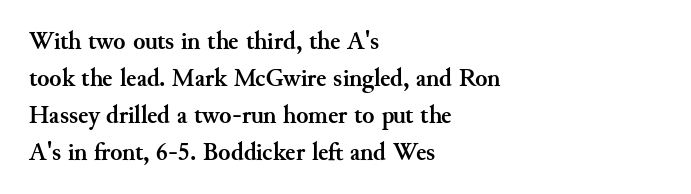
The image shows 25 px bold type, upright; set left-aligned, normal line spacing (1.48x), normal letter spacing, not underlined.
